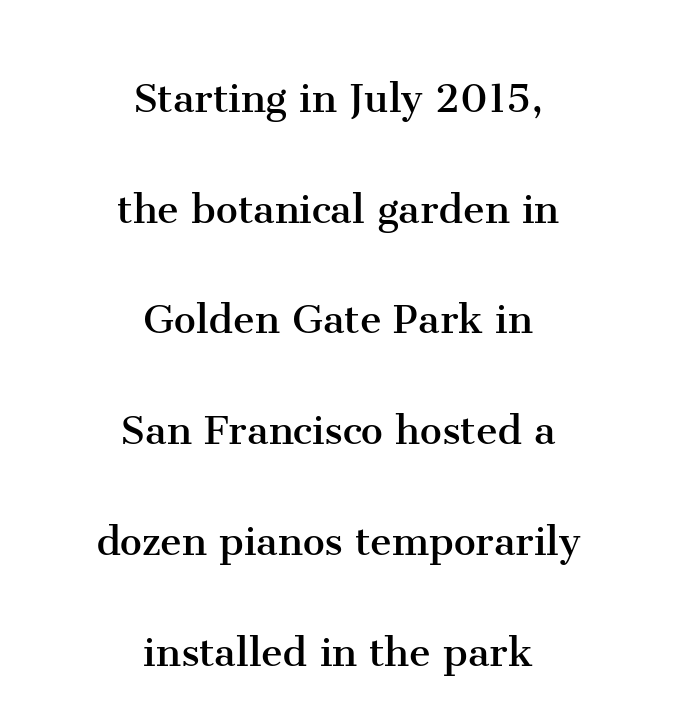
{"serif": "yes", "italic": "no", "bold": "no", "weight": "regular", "width": "normal", "stroke_contrast": "medium", "x_height": "medium", "monospaced": "no", "underline": "no", "align": "center", "line_spacing": "loose", "line_spacing_ratio": 2.26, "letter_spacing": "normal", "letter_spacing_em": 0.0, "glyph_px": 49}
